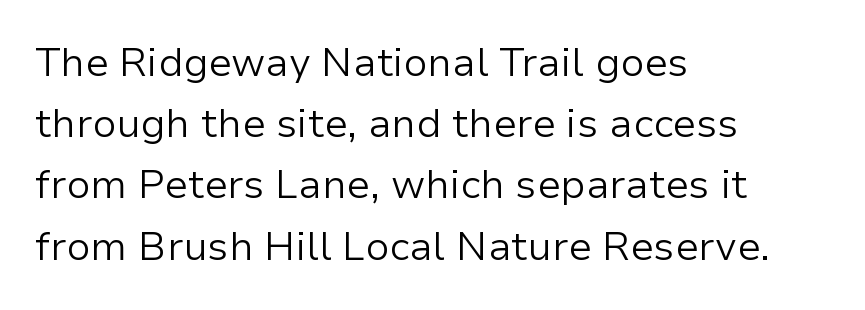
The letters stand straight up with perfectly vertical stems. Vertical spacing — default. In terms of letterspacing, this is plain default setting. Underline: absent.
